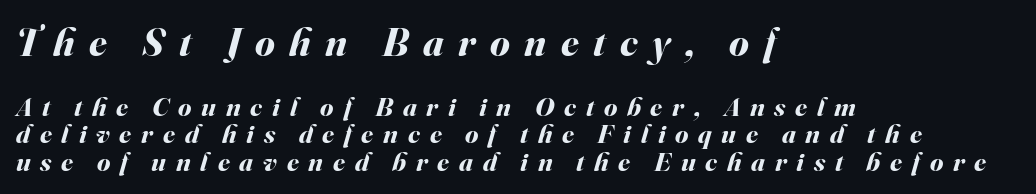
{"italic": "yes", "lean": "right", "slant_degrees": 16, "bold": "yes", "weight": "bold", "width": "normal", "stroke_contrast": "medium", "x_height": "small", "monospaced": "no", "underline": "no", "align": "left", "line_spacing": "tight", "line_spacing_ratio": 1.02, "letter_spacing": "wide", "letter_spacing_em": 0.36, "larger_block": "first", "size_ratio": 1.48, "glyph_px": 40}
